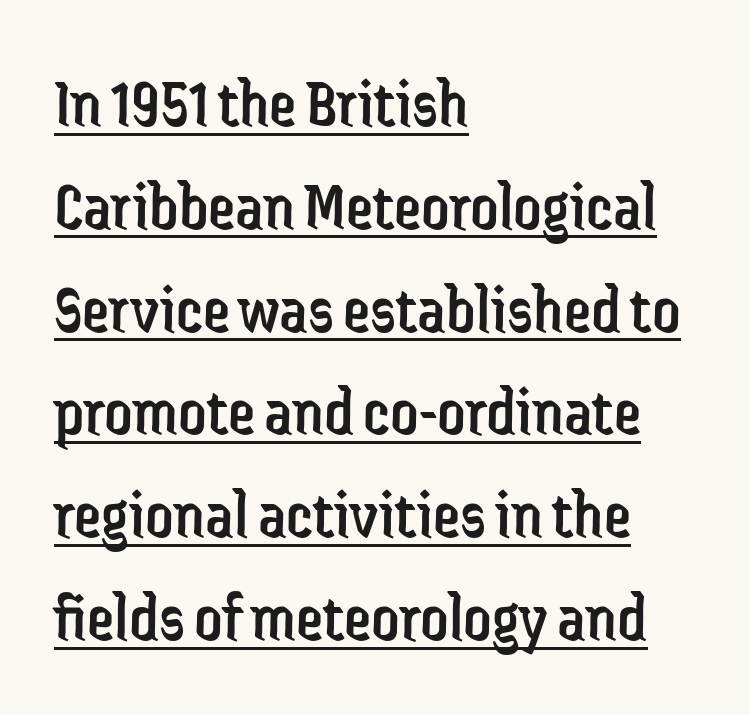
Q: Is the text bold? A: No.
Q: Is the text italic (slanted)? A: No, it is upright.
Q: Is the typeface a serif or a sans-serif typeface? A: Sans-serif.
Q: Is the text underlined? A: Yes.
Q: How is the paragraph aligned? A: Left-aligned.
Q: Is the spacing between letters normal or unusually wide? A: Normal.
Q: Is the spacing between lines tight, normal or loose? A: Normal.
Q: Width (condensed, normal, or wide)? A: Condensed.
Q: Stroke contrast? A: Low.
Q: x-height? A: Medium.
Q: Monospaced? A: No.
